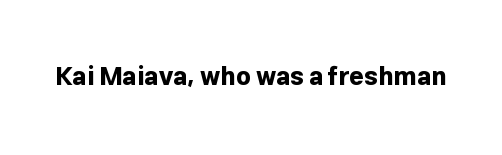
{"italic": "no", "bold": "yes", "underline": "no", "letter_spacing": "normal", "letter_spacing_em": 0.0, "glyph_px": 25}
